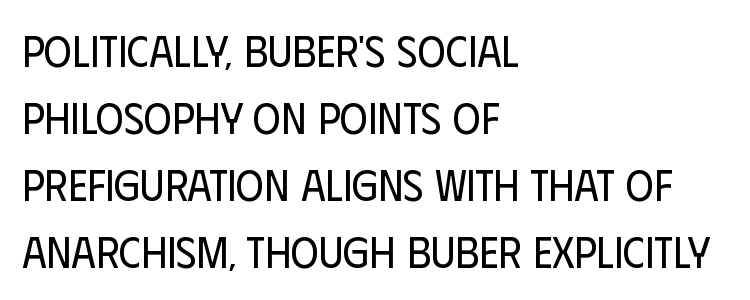
Observe the ordinary spacing: letters are neighbours, not strangers. The baseline area is clear. The passage is arranged the way most books set body copy — flush left. You could not count columns in this text — the font is proportionally spaced. The rows are spaced the way most documents space them. These lines are composed in type without serifs.
